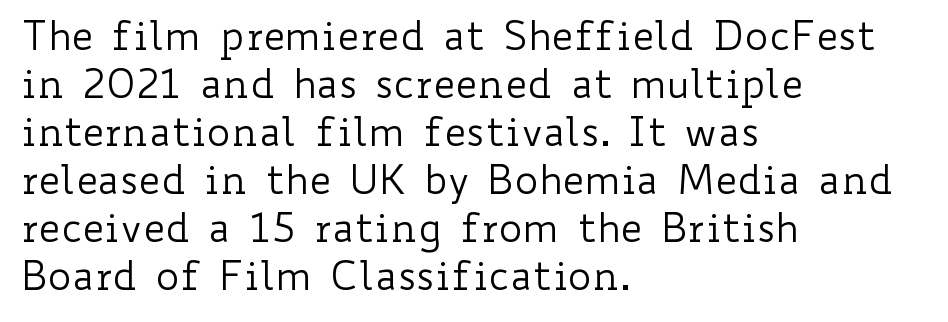
Q: Is the text bold? A: No.
Q: Is the text italic (slanted)? A: No, it is upright.
Q: Is the text underlined? A: No.
Q: How is the paragraph aligned? A: Left-aligned.
Q: Is the spacing between letters normal or unusually wide? A: Normal.
Q: Width (condensed, normal, or wide)? A: Wide.
Q: Stroke contrast? A: Low.
Q: x-height? A: Small.
Q: Monospaced? A: No.
